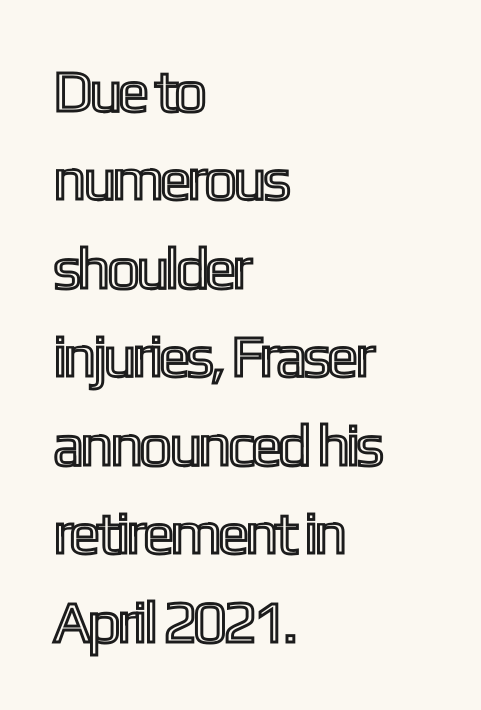
{"italic": "no", "width": "condensed", "x_height": "medium", "monospaced": "no", "underline": "no", "align": "left", "line_spacing": "normal", "line_spacing_ratio": 1.5, "letter_spacing": "normal", "letter_spacing_em": 0.0, "glyph_px": 59}
